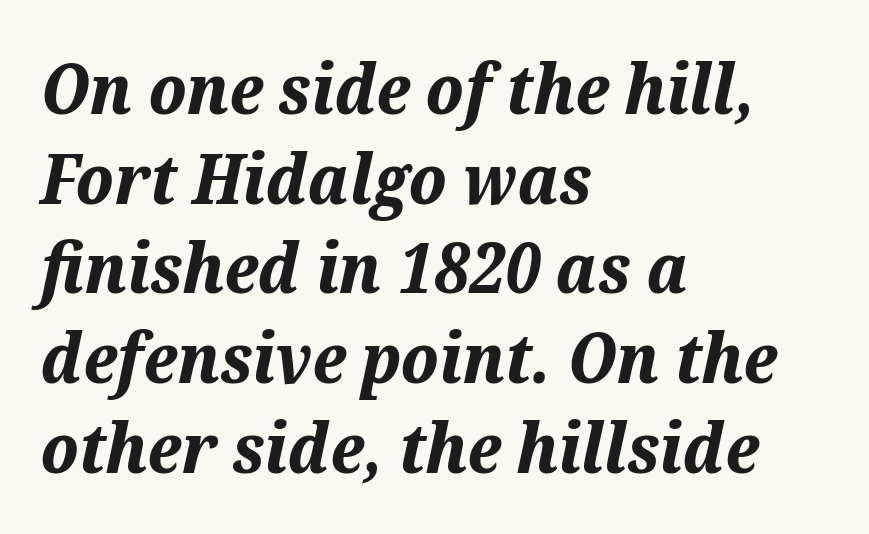
The image shows 69 px bold type, italic (leaning right); set left-aligned, normal line spacing (1.3x), normal letter spacing, not underlined; medium stroke contrast and a medium x-height.
